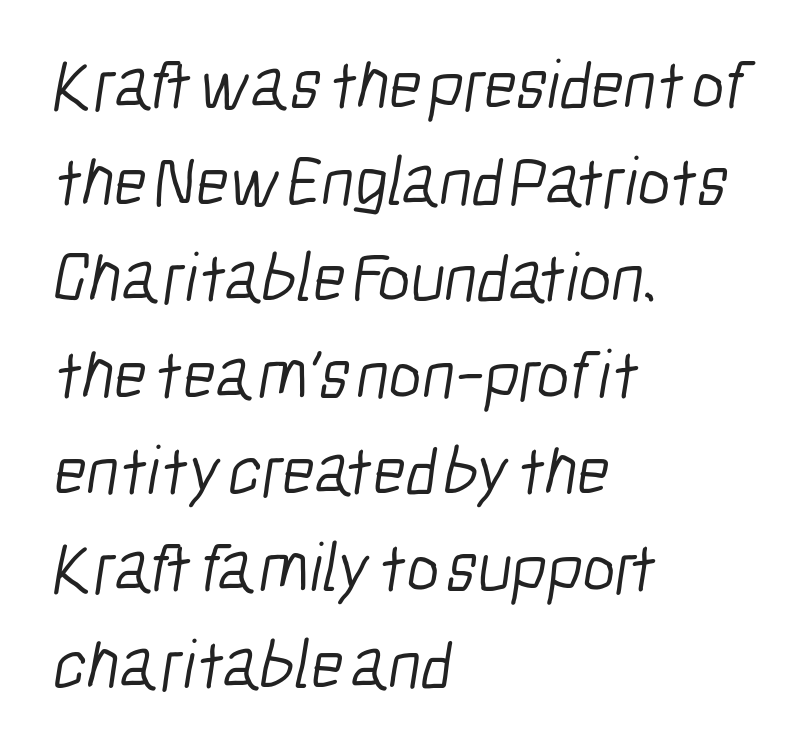
A typesetter would call this leading conventional body-copy spacing. Summary of weight: not heavy and not bold. The space beneath each line is pristine and unruled. Which margin do the lines hug? The left one — the right edge is uneven.
